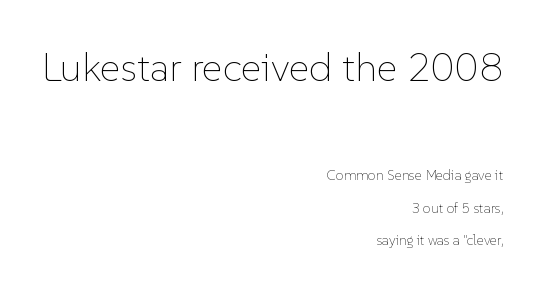
Q: Is the text bold? A: No.
Q: Is the text italic (slanted)? A: No, it is upright.
Q: Is the text underlined? A: No.
Q: How is the paragraph aligned? A: Right-aligned.
Q: Is the spacing between letters normal or unusually wide? A: Normal.
Q: Is the spacing between lines tight, normal or loose? A: Loose.
Q: Which block of text is set in a larger size, the first (top) or the second (bottom)? A: The first (top) one.
Q: Width (condensed, normal, or wide)? A: Normal.
Q: Stroke contrast? A: Low.
Q: x-height? A: Medium.
Q: Monospaced? A: No.
